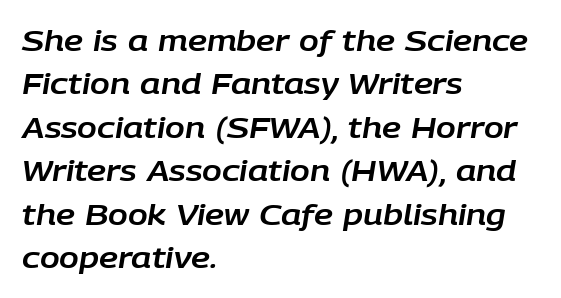
{"italic": "yes", "lean": "right", "slant_degrees": 9, "width": "normal", "stroke_contrast": "low", "x_height": "large", "monospaced": "no", "underline": "no", "align": "left", "line_spacing": "normal", "line_spacing_ratio": 1.5, "letter_spacing": "normal", "letter_spacing_em": 0.0, "glyph_px": 29}
